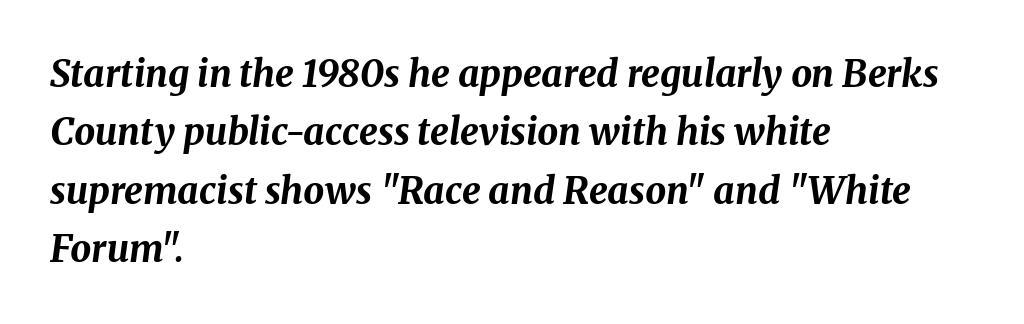
{"italic": "yes", "lean": "right", "slant_degrees": 8, "bold": "yes", "weight": "bold", "width": "normal", "stroke_contrast": "medium", "x_height": "medium", "monospaced": "no", "underline": "no", "align": "left", "line_spacing": "normal", "line_spacing_ratio": 1.58, "letter_spacing": "normal", "letter_spacing_em": 0.0, "glyph_px": 37}
